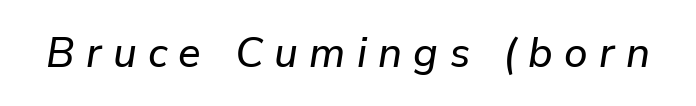
The image shows 42 px text type, italic (leaning right); set unusually wide letter spacing (+0.27 em), not underlined; low stroke contrast and a medium x-height.
